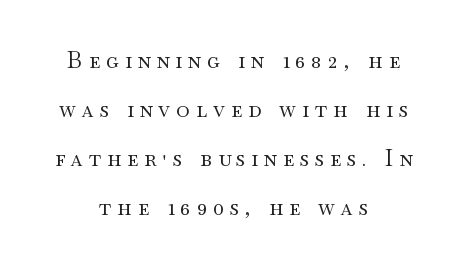
{"italic": "no", "bold": "no", "underline": "no", "align": "center", "line_spacing": "loose", "line_spacing_ratio": 2.13, "letter_spacing": "wide", "letter_spacing_em": 0.26, "glyph_px": 23}
